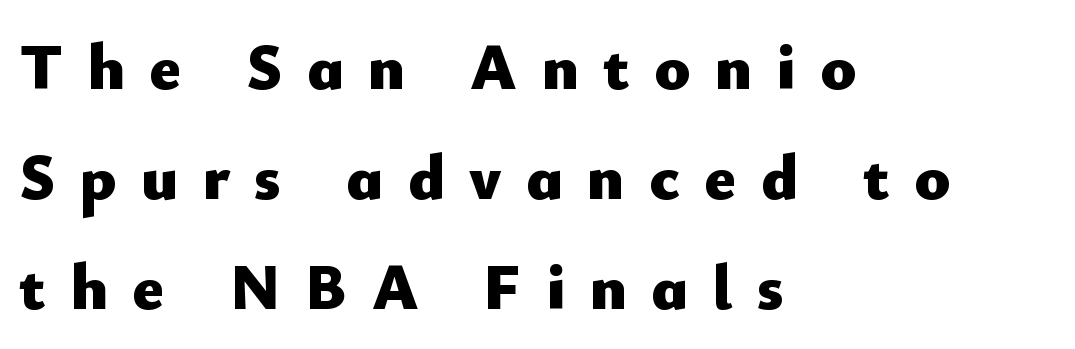
Q: Is the text bold? A: Yes.
Q: Is the text italic (slanted)? A: No, it is upright.
Q: Is the typeface a serif or a sans-serif typeface? A: Sans-serif.
Q: Is the text underlined? A: No.
Q: How is the paragraph aligned? A: Left-aligned.
Q: Is the spacing between letters normal or unusually wide? A: Unusually wide.
Q: Is the spacing between lines tight, normal or loose? A: Normal.
Q: Width (condensed, normal, or wide)? A: Normal.
Q: Stroke contrast? A: Low.
Q: x-height? A: Small.
Q: Monospaced? A: No.
